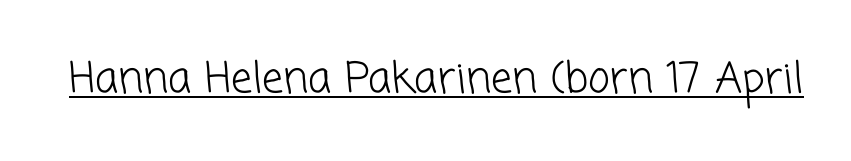
{"serif": "no", "bold": "no", "weight": "light", "width": "normal", "stroke_contrast": "low", "x_height": "medium", "monospaced": "no", "underline": "yes", "letter_spacing": "normal", "letter_spacing_em": 0.0, "glyph_px": 42}
